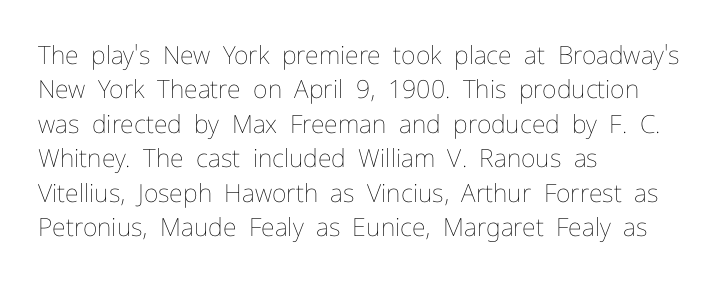
{"italic": "no", "bold": "no", "underline": "no", "align": "left", "line_spacing": "normal", "line_spacing_ratio": 1.38, "letter_spacing": "normal", "letter_spacing_em": 0.0, "glyph_px": 25}
